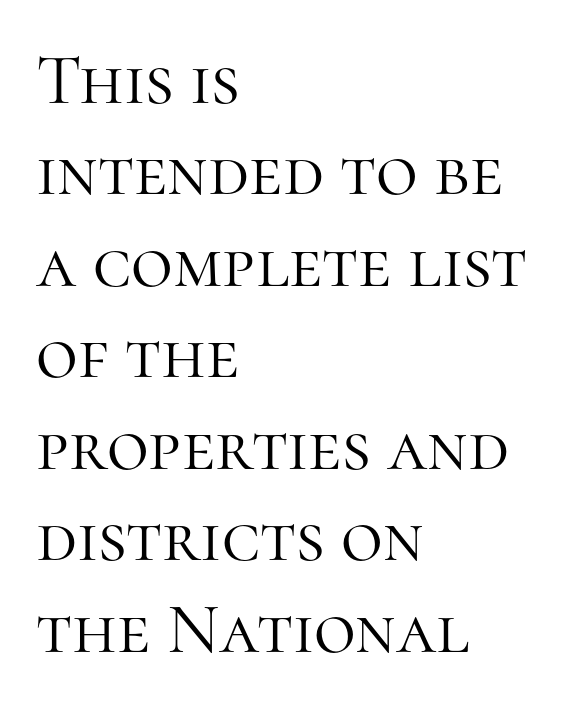
Q: Is the text bold? A: No.
Q: Is the text italic (slanted)? A: No, it is upright.
Q: Is the typeface a serif or a sans-serif typeface? A: Serif.
Q: Is the text underlined? A: No.
Q: How is the paragraph aligned? A: Left-aligned.
Q: Is the spacing between letters normal or unusually wide? A: Normal.
Q: Is the spacing between lines tight, normal or loose? A: Normal.
Q: Width (condensed, normal, or wide)? A: Normal.
Q: Stroke contrast? A: High.
Q: x-height? A: Medium.
Q: Monospaced? A: No.
